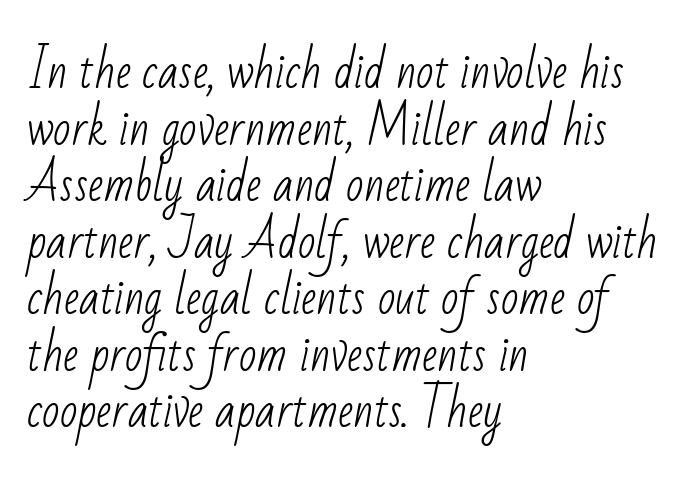
The image shows 46 px light, condensed sans-serif type; set left-aligned, line spacing 1.23x, normal letter spacing, not underlined; low stroke contrast and a small x-height.
